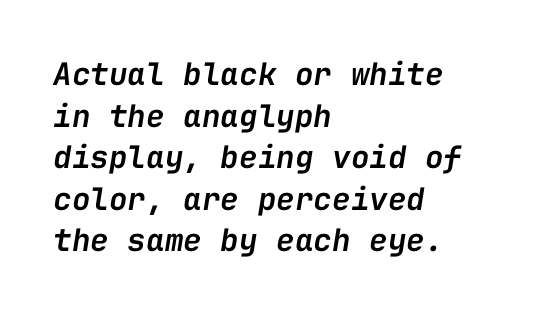
{"italic": "yes", "lean": "right", "slant_degrees": 9, "bold": "semi", "weight": "semibold", "width": "normal", "stroke_contrast": "low", "x_height": "medium", "monospaced": "yes", "underline": "no", "align": "left", "line_spacing": "normal", "line_spacing_ratio": 1.34, "letter_spacing": "normal", "letter_spacing_em": 0.0, "glyph_px": 31}
